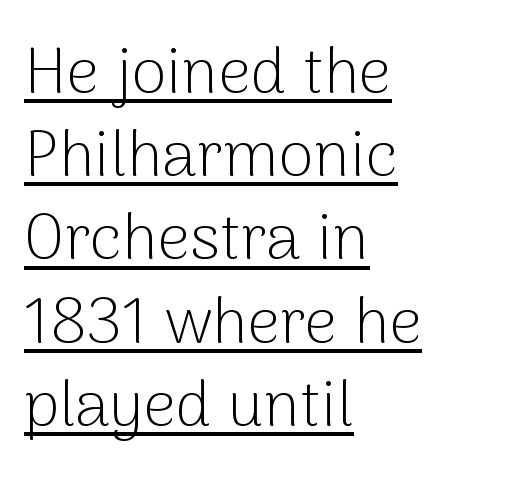
The image shows 64 px light sans-serif type, upright; set left-aligned, normal line spacing (1.3x), normal letter spacing, underlined; low stroke contrast and a medium x-height.
